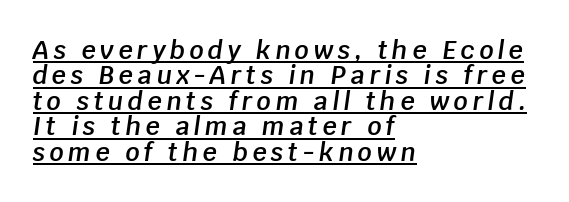
{"italic": "yes", "lean": "right", "slant_degrees": 8, "bold": "semi", "underline": "yes", "align": "left", "line_spacing": "tight", "line_spacing_ratio": 1.02, "glyph_px": 25}
